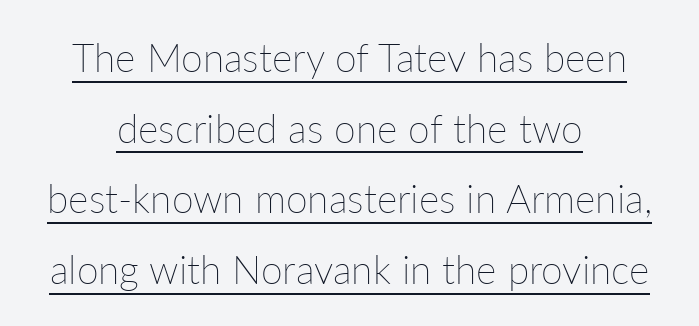
Ink coverage per letter is moderate at most. These lines are rendered in a variable-pitch font. Is the letter spacing exaggerated? No — it looks like the ordinary default. Is the block centered? Yes — each line is placed symmetrically about the middle.
